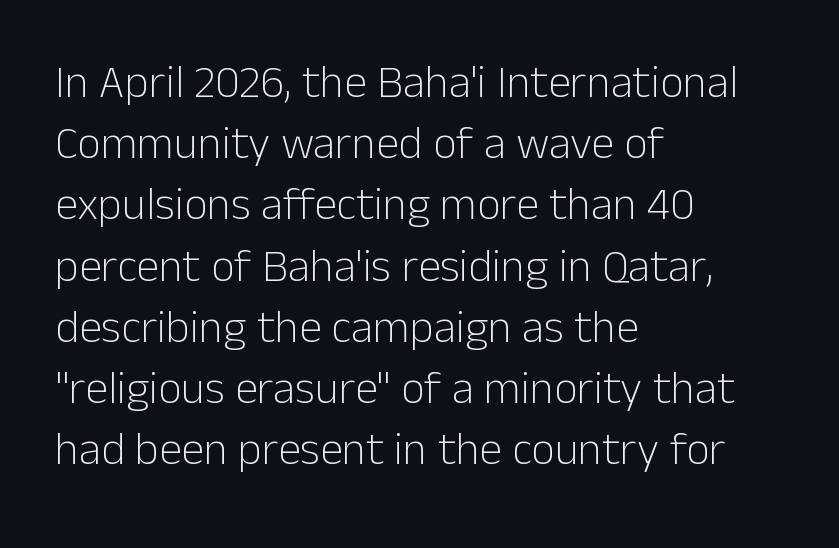
Q: Is the text bold? A: No.
Q: Is the text italic (slanted)? A: No, it is upright.
Q: Is the typeface a serif or a sans-serif typeface? A: Sans-serif.
Q: Is the text underlined? A: No.
Q: How is the paragraph aligned? A: Left-aligned.
Q: Is the spacing between letters normal or unusually wide? A: Normal.
Q: Is the spacing between lines tight, normal or loose? A: Normal.
Q: Width (condensed, normal, or wide)? A: Normal.
Q: Stroke contrast? A: Low.
Q: x-height? A: Medium.
Q: Monospaced? A: No.
